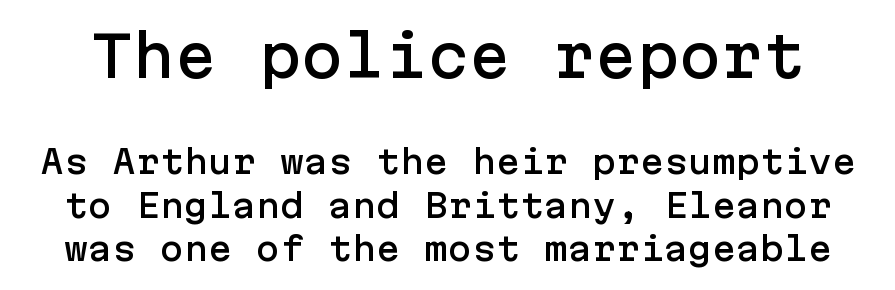
Q: Is the text italic (slanted)? A: No, it is upright.
Q: Is the typeface a serif or a sans-serif typeface? A: Sans-serif.
Q: Is the text underlined? A: No.
Q: Is the spacing between letters normal or unusually wide? A: Normal.
Q: Is the spacing between lines tight, normal or loose? A: Normal.
Q: Which block of text is set in a larger size, the first (top) or the second (bottom)? A: The first (top) one.
Q: Width (condensed, normal, or wide)? A: Normal.
Q: Stroke contrast? A: Low.
Q: x-height? A: Medium.
